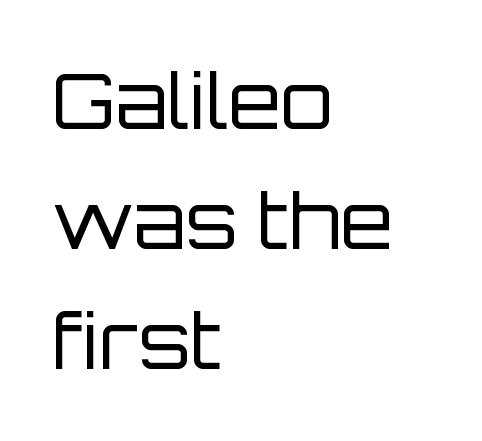
Type without underlining. Think of a printed novel: that variable character pitch is what you see here. The letters stand straight up with perfectly vertical stems. Is this a sans? Yes — the strokes have no serifs. Is there much room between lines? A standard amount, neither cramped nor airy.
